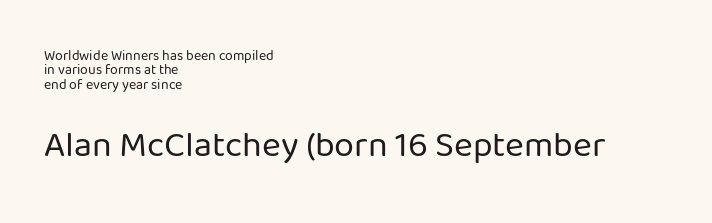
These glyphs show unthickened strokes, regular width or finer. In terms of letterform style, serifs are entirely absent. The passage is arranged the way most books set body copy — flush left. Reading top to bottom, the characters get bigger at the block break. Posture: vertical.
